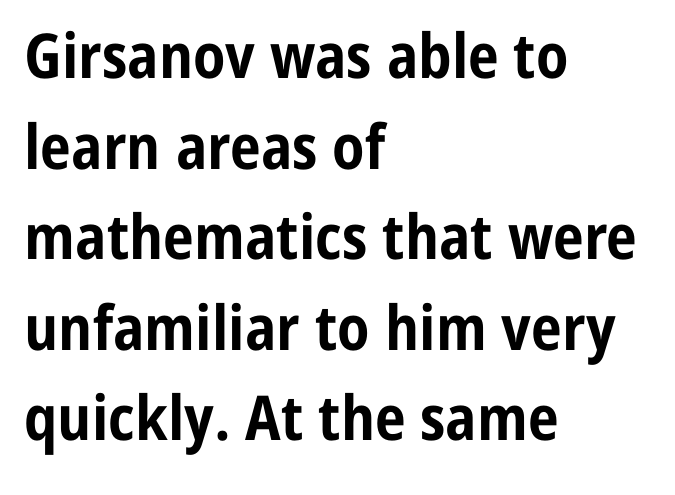
The image shows 62 px bold, condensed sans-serif type, upright; set left-aligned, normal line spacing (1.46x), normal letter spacing, not underlined; low stroke contrast and a medium x-height.
